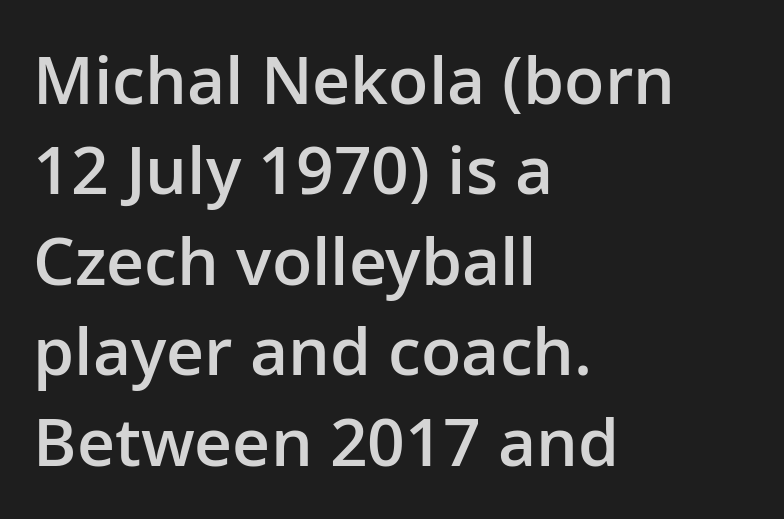
Is this a sans? Yes — the strokes have no serifs. How would I describe the line gaps? Plain and ordinary. Each letter keeps its own natural width here, so spacing adapts to shape. Compared with a centered layout, this one pins lines to the left instead.
